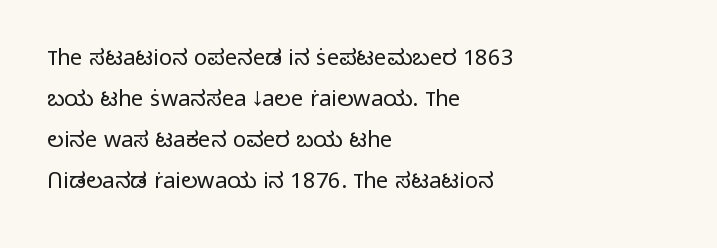
{"italic": "no", "bold": "no", "underline": "no", "align": "left", "line_spacing_ratio": 1.87, "letter_spacing": "normal", "letter_spacing_em": 0.0, "glyph_px": 22}
